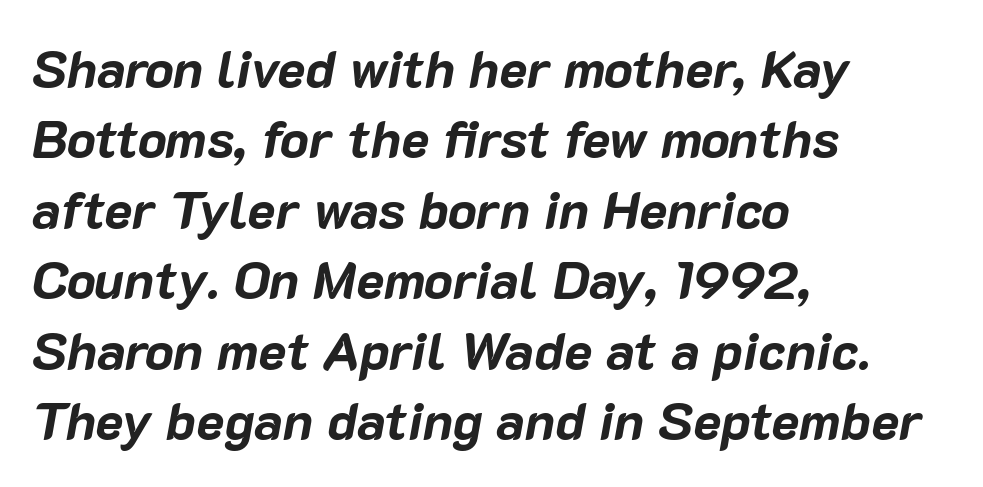
Q: Is the text bold? A: Yes.
Q: Is the text italic (slanted)? A: Yes, it leans right by about 10 degrees.
Q: Is the text underlined? A: No.
Q: How is the paragraph aligned? A: Left-aligned.
Q: Is the spacing between letters normal or unusually wide? A: Normal.
Q: Is the spacing between lines tight, normal or loose? A: Normal.
Q: Width (condensed, normal, or wide)? A: Normal.
Q: Stroke contrast? A: Low.
Q: x-height? A: Medium.
Q: Monospaced? A: No.
